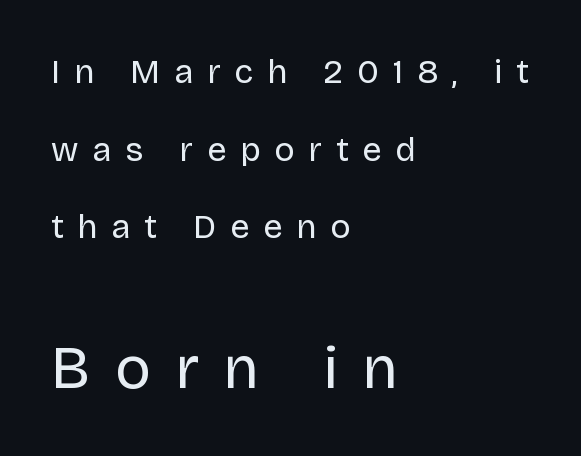
{"serif": "no", "italic": "no", "bold": "no", "weight": "regular", "width": "normal", "stroke_contrast": "low", "x_height": "large", "monospaced": "no", "underline": "no", "align": "left", "line_spacing": "loose", "line_spacing_ratio": 2.28, "letter_spacing": "wide", "letter_spacing_em": 0.41, "larger_block": "second", "size_ratio": 1.76, "glyph_px": 60}
